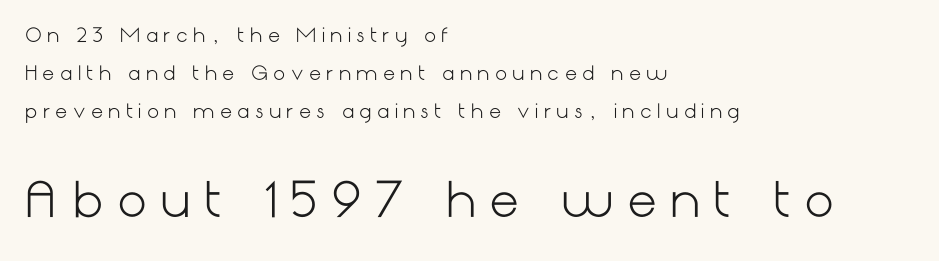
{"serif": "no", "italic": "no", "bold": "no", "weight": "light", "width": "normal", "stroke_contrast": "low", "x_height": "medium", "underline": "no", "align": "left", "line_spacing": "loose", "line_spacing_ratio": 1.99, "letter_spacing": "wide", "letter_spacing_em": 0.28, "larger_block": "second", "size_ratio": 2.47, "glyph_px": 47}
